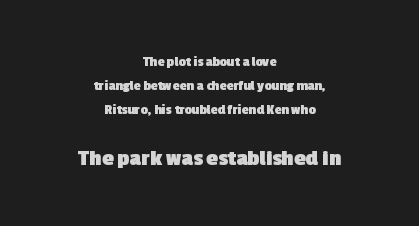
Unmarked baselines from the first word to the last. Caption: standard tracking, unaltered. Heavy-handed strokes throughout: this text is bold. Compare the two chunks: the lower has the greater cap height.
